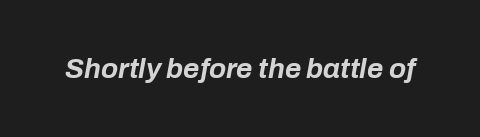
{"italic": "yes", "lean": "right", "slant_degrees": 10, "bold": "yes", "weight": "bold", "width": "normal", "stroke_contrast": "low", "x_height": "medium", "monospaced": "no", "underline": "no", "letter_spacing": "normal", "letter_spacing_em": 0.0, "glyph_px": 28}
